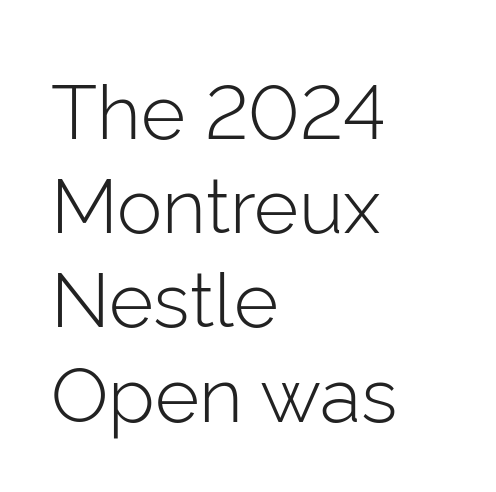
A typesetter would call this proportional, since set widths differ per character. The letterforms sit at book weight or below. You can tell from the bare stems that sans-serif type was used. Nobody touched the tracking dial on this one. The text block is weighted toward the left margin, trailing off unevenly rightward. The string is rendered with underlining switched off.
